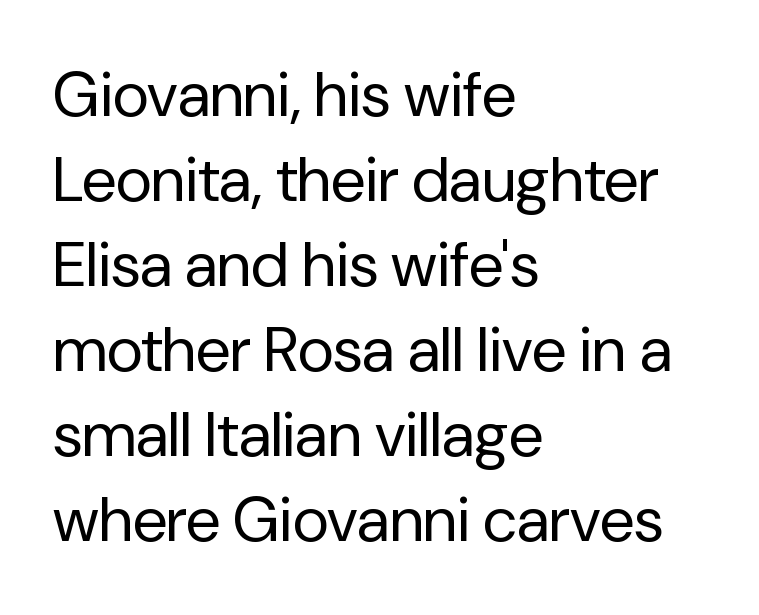
{"serif": "no", "italic": "no", "bold": "no", "weight": "regular", "width": "normal", "stroke_contrast": "low", "x_height": "medium", "monospaced": "no", "underline": "no", "align": "left", "line_spacing": "normal", "line_spacing_ratio": 1.35, "letter_spacing": "normal", "letter_spacing_em": 0.0, "glyph_px": 63}
